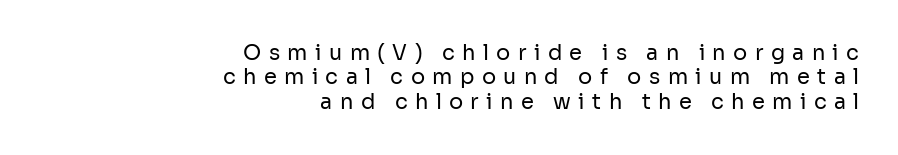
The image shows 21 px text type, upright; set right-aligned, line spacing 1.16x, unusually wide letter spacing (+0.35 em), not underlined.
